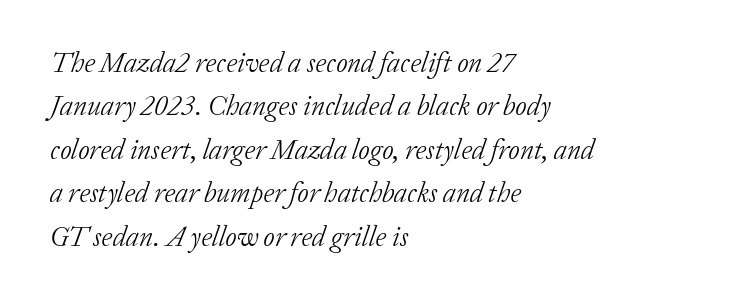
The image shows 28 px light serif type, italic (leaning right); set left-aligned, normal line spacing (1.55x), normal letter spacing, not underlined; low stroke contrast and a medium x-height.
